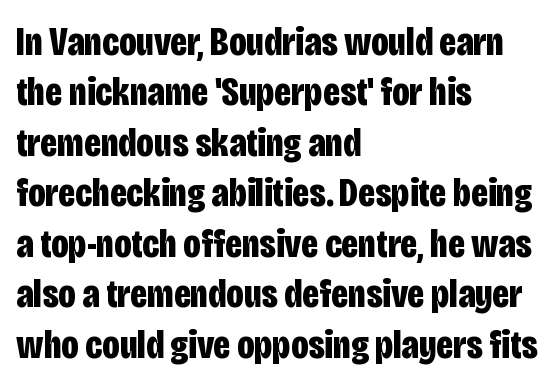
{"serif": "no", "italic": "no", "bold": "yes", "weight": "bold", "width": "condensed", "stroke_contrast": "low", "x_height": "large", "monospaced": "no", "underline": "no", "align": "left", "line_spacing_ratio": 1.23, "letter_spacing": "normal", "letter_spacing_em": 0.0, "glyph_px": 41}
